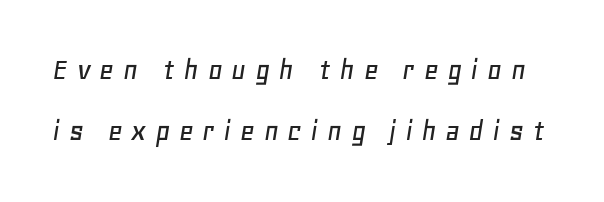
Q: Is the text italic (slanted)? A: Yes, it leans right by about 11 degrees.
Q: Is the text underlined? A: No.
Q: Is the spacing between letters normal or unusually wide? A: Unusually wide.
Q: Is the spacing between lines tight, normal or loose? A: Loose.
Q: Width (condensed, normal, or wide)? A: Normal.
Q: Stroke contrast? A: Low.
Q: x-height? A: Large.
Q: Monospaced? A: No.
